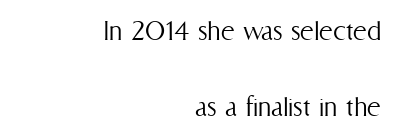
The image shows 32 px light, condensed type, upright; set right-aligned, loose line spacing (2.36x), normal letter spacing, not underlined; medium stroke contrast and a medium x-height.
